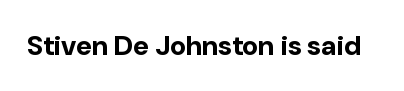
The image shows 28 px bold sans-serif type, upright; set normal letter spacing, not underlined; low stroke contrast and a medium x-height.
